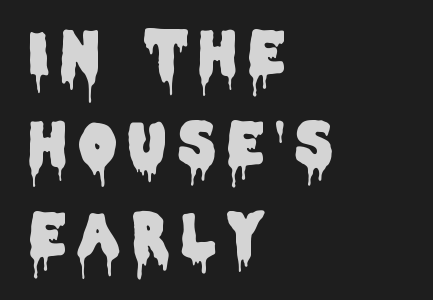
The image shows 58 px condensed sans-serif type, upright; set left-aligned, normal line spacing (1.57x), unusually wide letter spacing (+0.21 em), not underlined; low stroke contrast and a large x-height.
